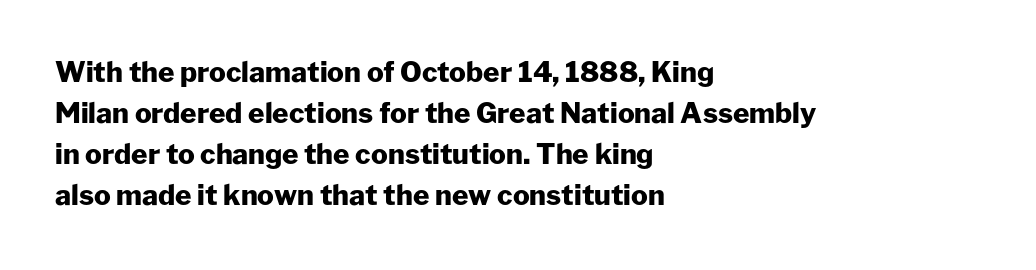
The image shows 28 px heavy sans-serif type, upright; set left-aligned, normal line spacing (1.47x), normal letter spacing, not underlined; low stroke contrast and a medium x-height.
